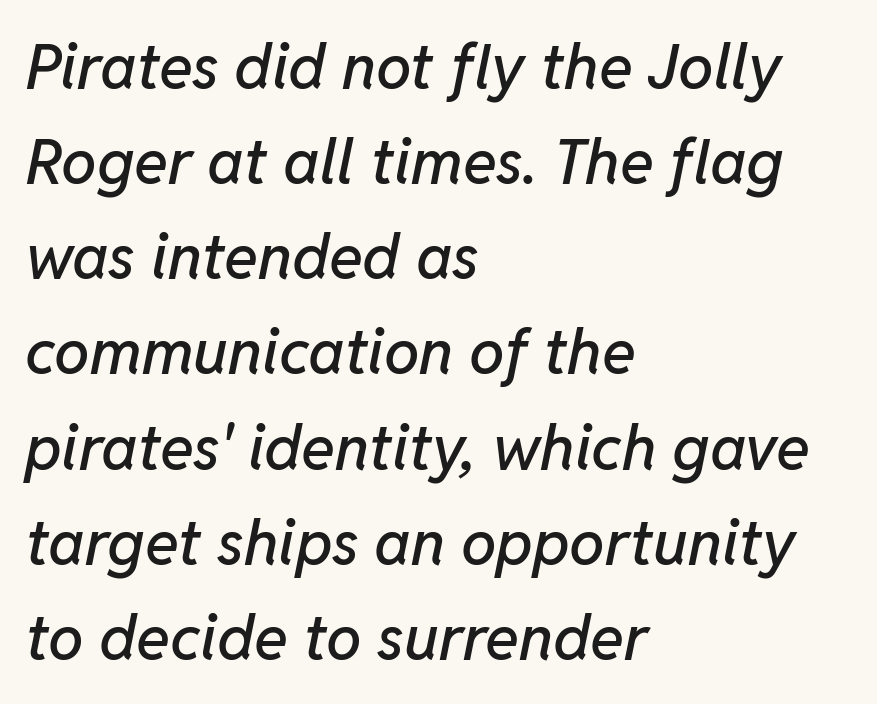
The image shows 63 px text type, italic (leaning right); set left-aligned, normal line spacing (1.51x), normal letter spacing, not underlined; low stroke contrast and a medium x-height.
